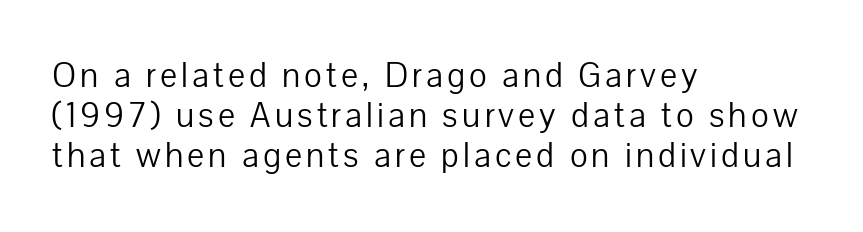
The image shows 36 px light sans-serif type, upright; set left-aligned, tight line spacing (1.11x), not underlined; low stroke contrast and a medium x-height.
